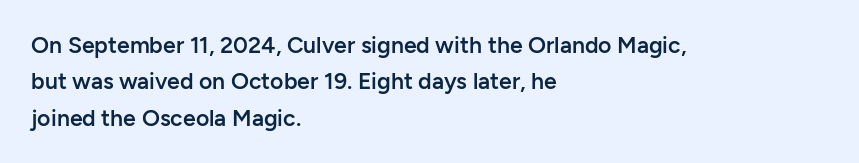
The paragraph shown leans on its left margin. Baseline-to-baseline distance is the conventional proportion of letter height. Check under the words: just untouched page. How are the letters spaced? Ordinarily, with no added tracking.
